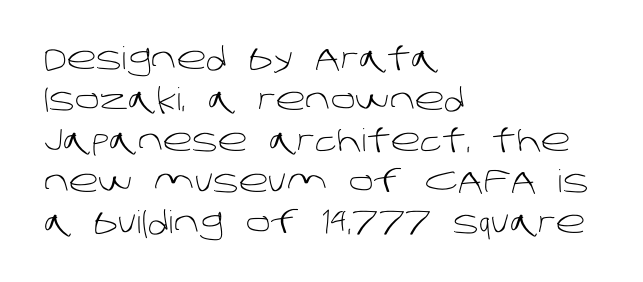
The image shows 31 px light sans-serif type; set left-aligned, normal line spacing (1.32x), normal letter spacing, not underlined; low stroke contrast and a large x-height.
